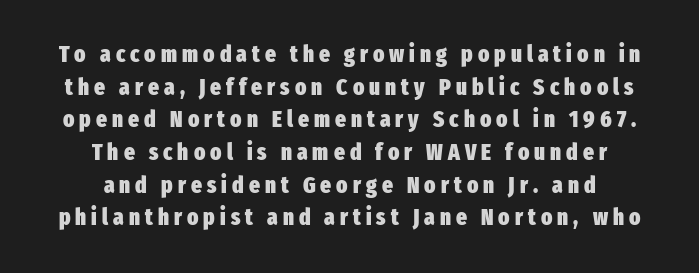
If you folded the block vertically in half, each line would mirror itself in length. A dark, heavy texture on the line: the type is bold. Leading: standard. Unmarked baselines from the first word to the last. This sample uses expanded letter spacing, leaving extra air between glyphs. Style check: upright.
